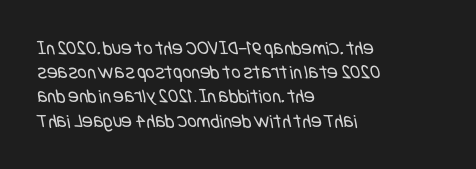
{"bold": "no", "underline": "no", "align": "left", "line_spacing_ratio": 1.21, "letter_spacing": "normal", "letter_spacing_em": 0.0, "glyph_px": 20}
